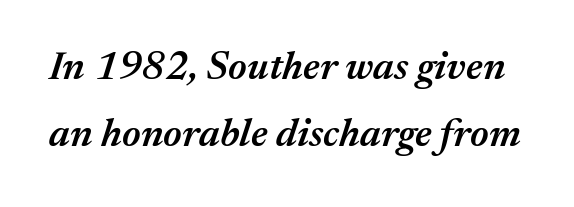
Proportional: the letters do not fall into vertical columns. Descender tails drop into unmarked territory. The glyphs have the mass of a demibold cut, below bold. Regular leading. The passage shown leans; its letterforms are oblique.
